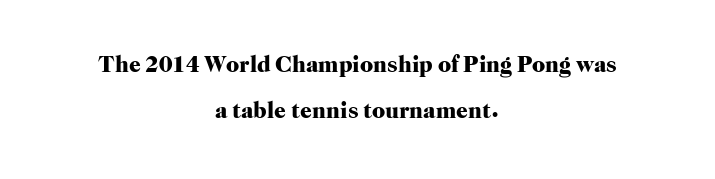
Q: Is the text bold? A: Yes.
Q: Is the text italic (slanted)? A: No, it is upright.
Q: Is the text underlined? A: No.
Q: How is the paragraph aligned? A: Centered.
Q: Is the spacing between letters normal or unusually wide? A: Normal.
Q: Is the spacing between lines tight, normal or loose? A: Loose.
